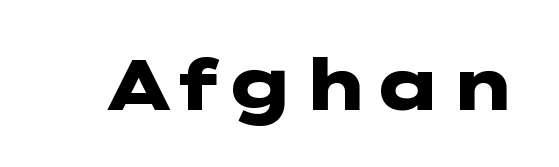
The image shows 71 px heavy, wide sans-serif type, upright; set normal letter spacing, not underlined; low stroke contrast and a medium x-height.
